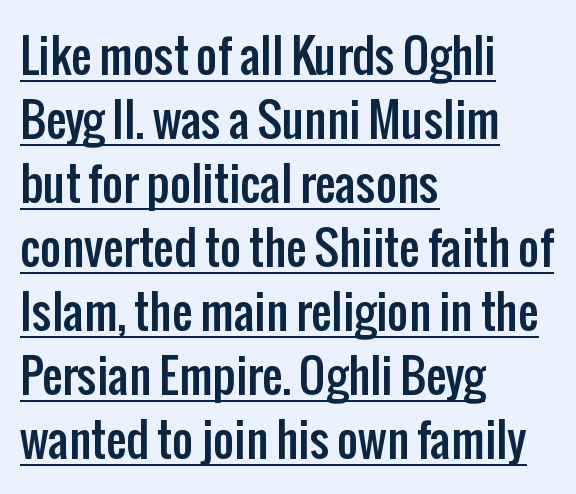
The letterforms sit shoulder to shoulder at normal distance. Do the characters align in a grid? No, the font is proportional. The block of text has a typical density, with ordinary space between rows. Does a line run under the words? Yes, clearly. The designer went with a sans here, leaving each stem footless. Visually the block forms a straight wall on the left and a jagged coastline on the right.
